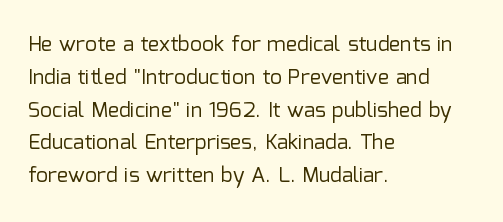
{"italic": "no", "bold": "no", "underline": "no", "align": "left", "line_spacing": "normal", "line_spacing_ratio": 1.56, "letter_spacing": "normal", "letter_spacing_em": 0.0, "glyph_px": 21}
